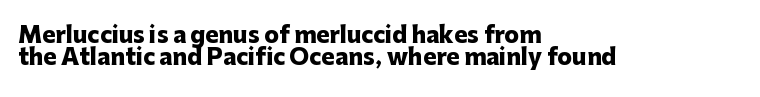
{"italic": "no", "bold": "yes", "underline": "no", "align": "left", "line_spacing": "tight", "line_spacing_ratio": 1.01, "letter_spacing": "normal", "letter_spacing_em": 0.0, "glyph_px": 22}
